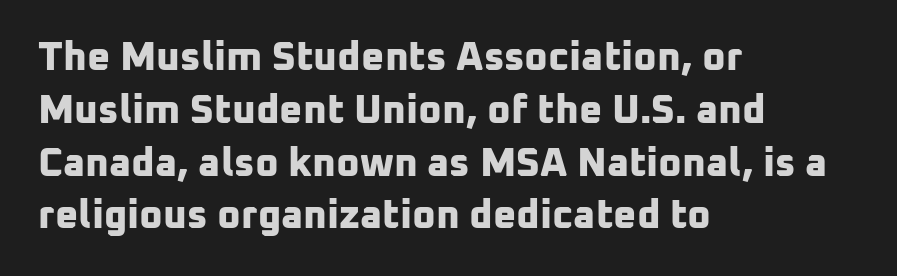
The image shows 40 px bold sans-serif type; set left-aligned, normal line spacing (1.32x), normal letter spacing, not underlined; low stroke contrast and a medium x-height.
